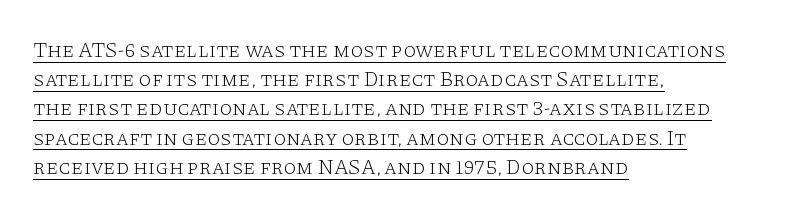
Style check: upright. If you drew a ruler down the left edge, every line would touch it. Each new line begins a customary step beneath the previous one. No chunkiness to these letters — they're not bold. The rendering keeps characters at their native spacing. The lettering is marked with a stroke running underneath it.
